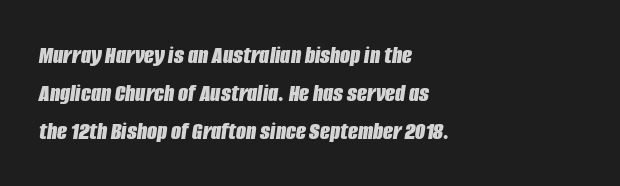
{"italic": "yes", "lean": "right", "slant_degrees": 8, "bold": "yes", "underline": "no", "align": "left", "line_spacing": "normal", "line_spacing_ratio": 1.46, "letter_spacing": "normal", "letter_spacing_em": 0.0, "glyph_px": 26}
